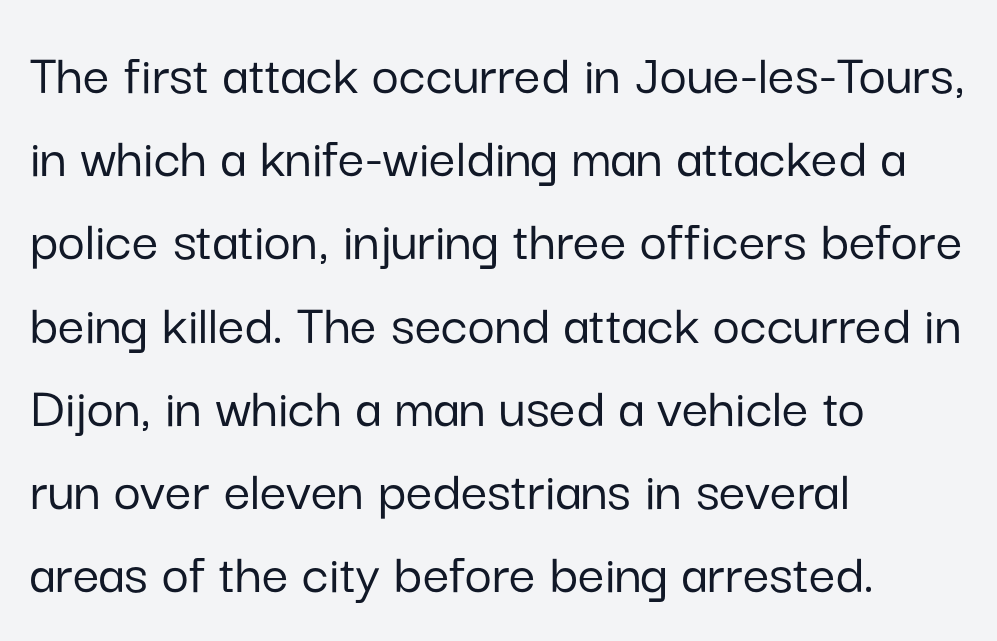
Q: Is the text italic (slanted)? A: No, it is upright.
Q: Is the typeface a serif or a sans-serif typeface? A: Sans-serif.
Q: Is the text underlined? A: No.
Q: How is the paragraph aligned? A: Left-aligned.
Q: Is the spacing between letters normal or unusually wide? A: Normal.
Q: Is the spacing between lines tight, normal or loose? A: Normal.
Q: Width (condensed, normal, or wide)? A: Normal.
Q: Stroke contrast? A: Low.
Q: x-height? A: Medium.
Q: Monospaced? A: No.
